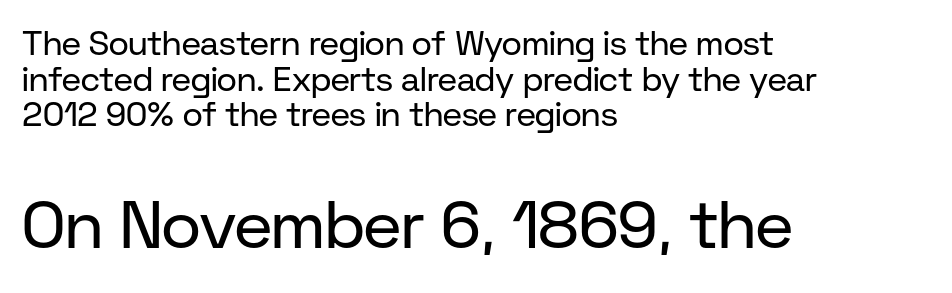
The letters advance in unequal steps, a hallmark of proportional type. Visually the block forms a straight wall on the left and a jagged coastline on the right. Words appear dense and cohesive because spacing is normal. Caption: upper text group reduced, lower text group enlarged.
